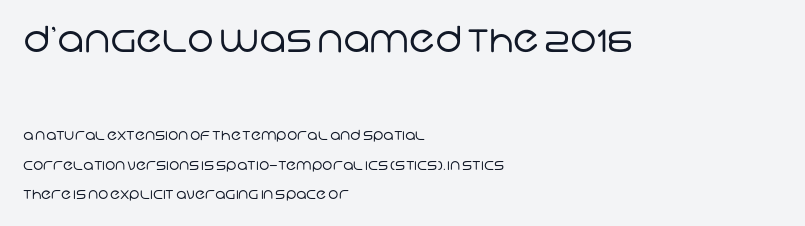
The image shows 36 px regular-weight sans-serif type; set left-aligned, loose line spacing (2.12x), normal letter spacing, not underlined; the first (top) block is 2.57x larger; low stroke contrast and a large x-height.
